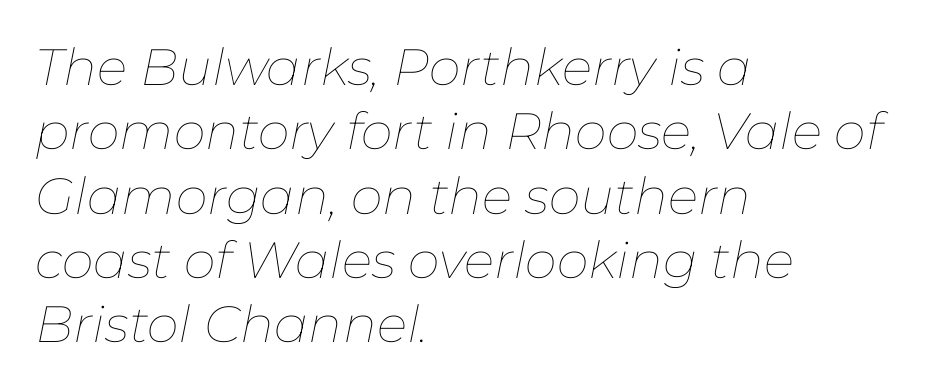
Q: Is the text bold? A: No.
Q: Is the text italic (slanted)? A: Yes, it leans right by about 11 degrees.
Q: Is the text underlined? A: No.
Q: How is the paragraph aligned? A: Left-aligned.
Q: Is the spacing between letters normal or unusually wide? A: Normal.
Q: Is the spacing between lines tight, normal or loose? A: Normal.
Q: Width (condensed, normal, or wide)? A: Normal.
Q: Stroke contrast? A: Low.
Q: x-height? A: Medium.
Q: Monospaced? A: No.
